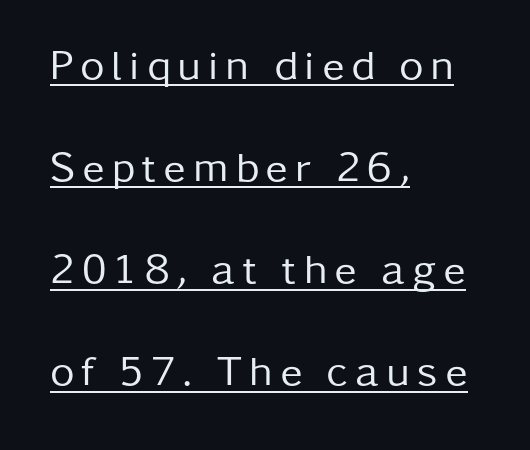
The image shows 42 px regular-weight sans-serif type, upright; set left-aligned, loose line spacing (2.43x), underlined; low stroke contrast and a medium x-height.
